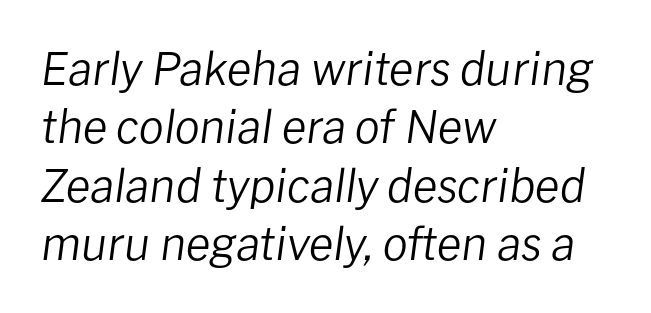
The whole block is typeset with a tilt. Observe the ordinary spacing: letters are neighbours, not strangers. Proportional: the letters do not fall into vertical columns. A quiet, ordinary-to-light weight characterises the typeface. The foot of each line stays bare and open. Reading down the column, the eye jumps a familiar distance to each next line.
